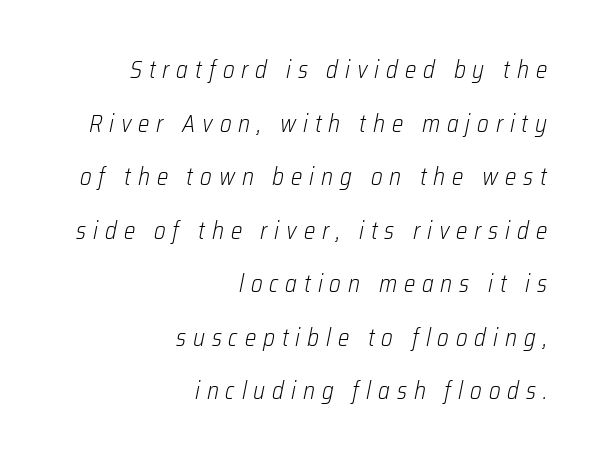
The image shows 24 px text type, italic (leaning right); set right-aligned, loose line spacing (2.23x), unusually wide letter spacing (+0.29 em), not underlined.
